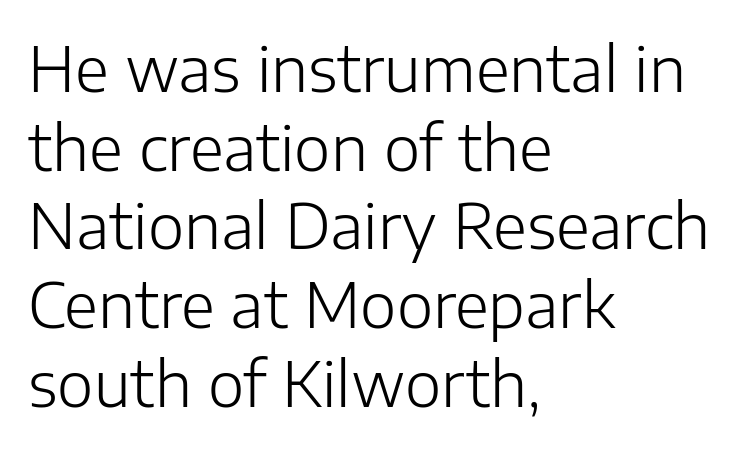
{"serif": "no", "italic": "no", "bold": "no", "weight": "light", "width": "normal", "stroke_contrast": "low", "x_height": "medium", "monospaced": "no", "underline": "no", "align": "left", "line_spacing": "normal", "line_spacing_ratio": 1.27, "letter_spacing": "normal", "letter_spacing_em": 0.0, "glyph_px": 62}
